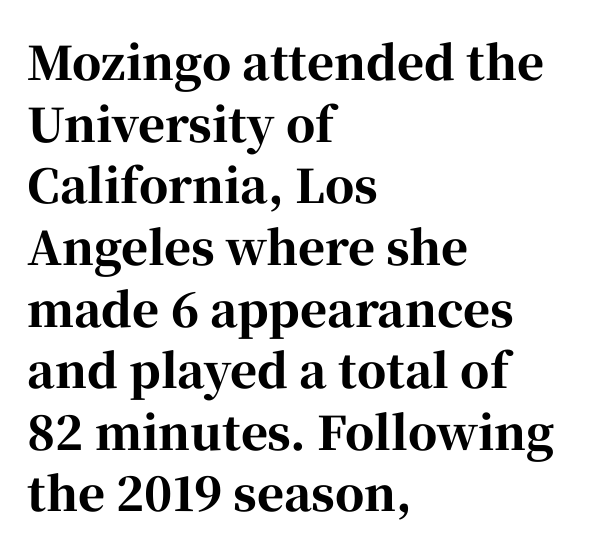
The image shows 46 px bold serif type, upright; set left-aligned, normal line spacing (1.34x), normal letter spacing, not underlined; high stroke contrast and a medium x-height.
